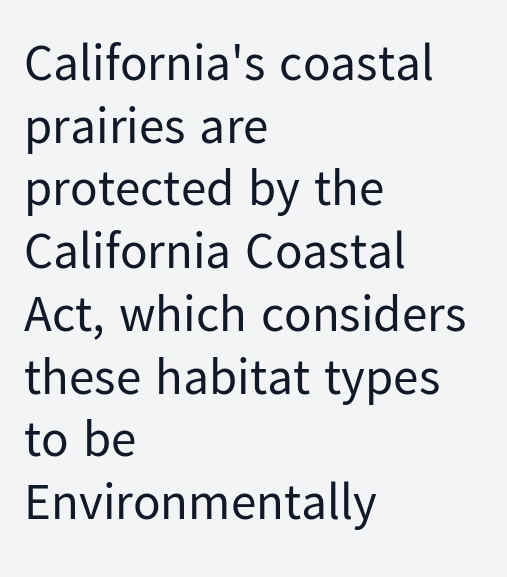
Q: Is the text bold? A: No.
Q: Is the text italic (slanted)? A: No, it is upright.
Q: Is the typeface a serif or a sans-serif typeface? A: Sans-serif.
Q: Is the text underlined? A: No.
Q: How is the paragraph aligned? A: Left-aligned.
Q: Is the spacing between letters normal or unusually wide? A: Normal.
Q: Width (condensed, normal, or wide)? A: Normal.
Q: Stroke contrast? A: Low.
Q: x-height? A: Medium.
Q: Monospaced? A: No.
